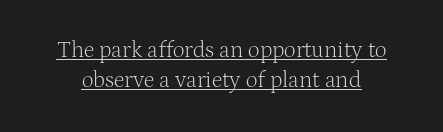
Q: Is the text bold? A: No.
Q: Is the text italic (slanted)? A: No, it is upright.
Q: Is the text underlined? A: Yes.
Q: Is the spacing between letters normal or unusually wide? A: Normal.
Q: Is the spacing between lines tight, normal or loose? A: Normal.
